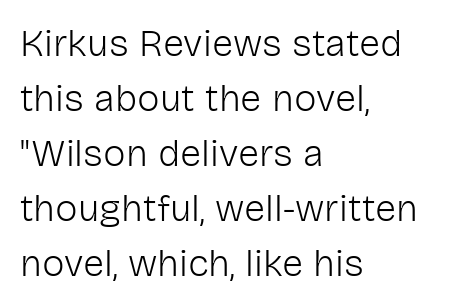
Font category for this specimen: sans-serif. Letter spacing: default. Casual observation: everything's shoved over to the left. This reads as an unemphasized weight, regular at the heaviest.
